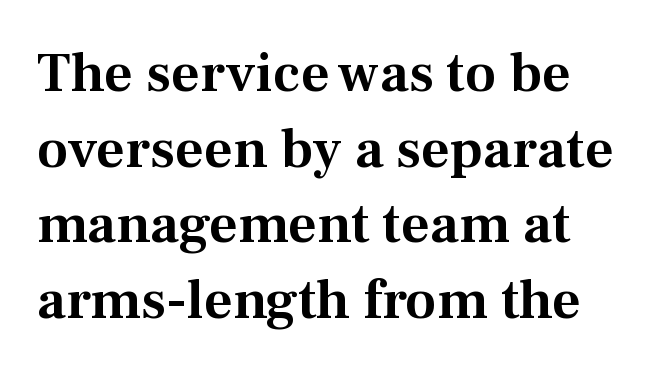
The image shows 56 px serif type, upright; set normal line spacing (1.35x), normal letter spacing, not underlined; medium stroke contrast and a medium x-height.
